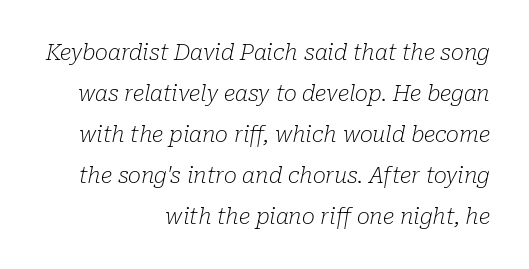
{"italic": "yes", "lean": "right", "slant_degrees": 10, "bold": "no", "underline": "no", "align": "right", "line_spacing_ratio": 1.86, "letter_spacing": "normal", "letter_spacing_em": 0.0, "glyph_px": 22}
